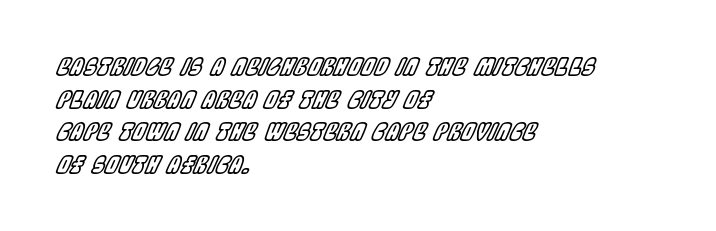
Q: Is the text italic (slanted)? A: Yes, it leans right by about 22 degrees.
Q: Is the text underlined? A: No.
Q: How is the paragraph aligned? A: Left-aligned.
Q: Is the spacing between letters normal or unusually wide? A: Normal.
Q: Is the spacing between lines tight, normal or loose? A: Normal.
